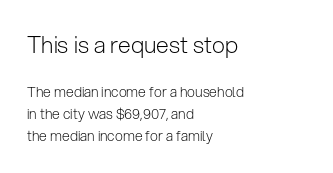
{"italic": "no", "bold": "no", "underline": "no", "align": "left", "line_spacing": "normal", "line_spacing_ratio": 1.56, "letter_spacing": "normal", "letter_spacing_em": 0.0, "larger_block": "first", "size_ratio": 1.64, "glyph_px": 23}
